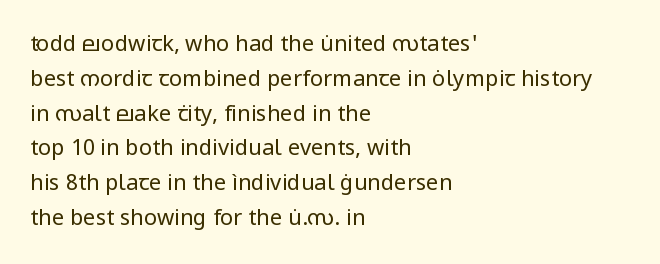
All the whitespace from short lines collects on the right. No extra tracking has been applied to these lines. Characters remain perfectly vertical along every line. The space beneath each line is pristine and unruled. Vertical stems look standard width or narrower in stroke.
